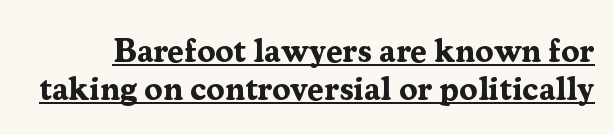
The lettering stays uniformly vertical, giving the passage a roman look. Very little white space separates one row of letters from the next. What kind of face is this? One with serifs. Strong, thick strokes mark this as bold type. Compared with typical body copy, the letter spacing here is the same. The typesetter has applied underlining to the passage shown.
